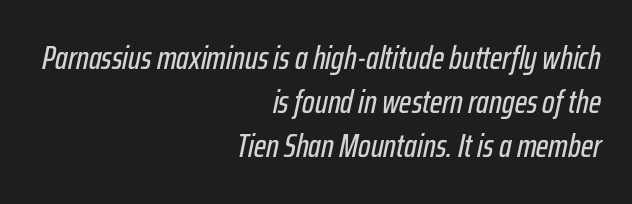
{"italic": "yes", "lean": "right", "slant_degrees": 12, "width": "condensed", "stroke_contrast": "low", "x_height": "medium", "monospaced": "no", "underline": "no", "align": "right", "line_spacing": "normal", "line_spacing_ratio": 1.34, "letter_spacing": "normal", "letter_spacing_em": 0.0, "glyph_px": 33}
